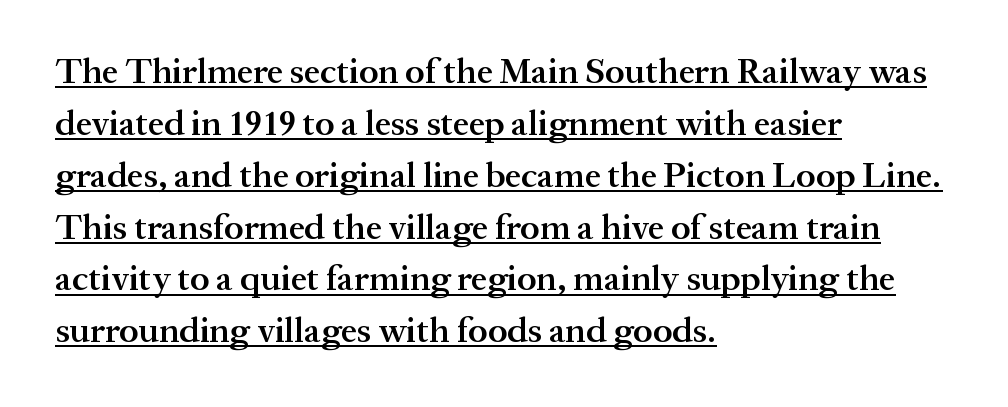
Q: Is the text bold? A: Semi-bold.
Q: Is the text italic (slanted)? A: No, it is upright.
Q: Is the typeface a serif or a sans-serif typeface? A: Serif.
Q: Is the text underlined? A: Yes.
Q: How is the paragraph aligned? A: Left-aligned.
Q: Is the spacing between letters normal or unusually wide? A: Normal.
Q: Is the spacing between lines tight, normal or loose? A: Normal.
Q: Width (condensed, normal, or wide)? A: Normal.
Q: Stroke contrast? A: Medium.
Q: x-height? A: Medium.
Q: Monospaced? A: No.
